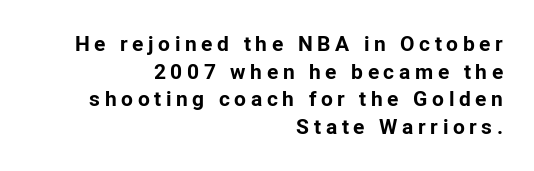
{"italic": "no", "bold": "yes", "underline": "no", "align": "right", "line_spacing": "normal", "line_spacing_ratio": 1.31, "letter_spacing": "wide", "letter_spacing_em": 0.22, "glyph_px": 21}
